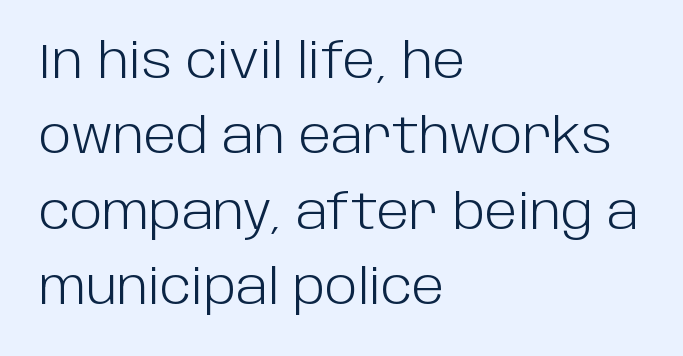
The image shows 49 px light sans-serif type, upright; set left-aligned, normal line spacing (1.54x), normal letter spacing, not underlined; low stroke contrast and a large x-height.
